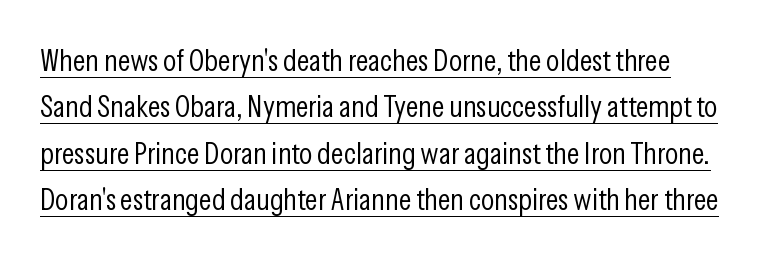
Q: Is the text bold? A: No.
Q: Is the text italic (slanted)? A: No, it is upright.
Q: Is the typeface a serif or a sans-serif typeface? A: Sans-serif.
Q: Is the text underlined? A: Yes.
Q: Is the spacing between letters normal or unusually wide? A: Normal.
Q: Is the spacing between lines tight, normal or loose? A: Normal.
Q: Width (condensed, normal, or wide)? A: Condensed.
Q: Stroke contrast? A: Low.
Q: x-height? A: Medium.
Q: Monospaced? A: No.
